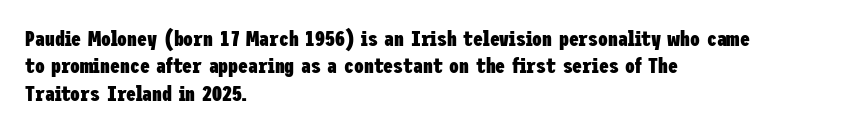
{"italic": "no", "bold": "yes", "underline": "no", "align": "left", "line_spacing": "normal", "line_spacing_ratio": 1.25, "letter_spacing": "normal", "letter_spacing_em": 0.0, "glyph_px": 22}
